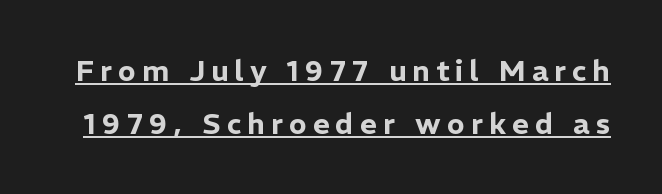
Q: Is the text italic (slanted)? A: No, it is upright.
Q: Is the typeface a serif or a sans-serif typeface? A: Sans-serif.
Q: Is the text underlined? A: Yes.
Q: Is the spacing between letters normal or unusually wide? A: Unusually wide.
Q: Width (condensed, normal, or wide)? A: Normal.
Q: Stroke contrast? A: Low.
Q: x-height? A: Medium.
Q: Monospaced? A: No.
